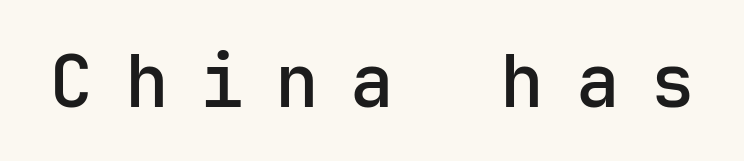
These lines have a slow, spaced-out rhythm from letter to letter. The rendering uses typewriter-style spacing with identical character cells. Descenders hang freely into open space. Regarding serifs, this sample does without them. The axis of the letterforms is exactly vertical.
